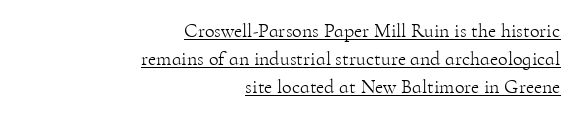
{"italic": "no", "bold": "no", "underline": "yes", "align": "right", "line_spacing": "normal", "line_spacing_ratio": 1.4, "letter_spacing": "normal", "letter_spacing_em": 0.0, "glyph_px": 20}
